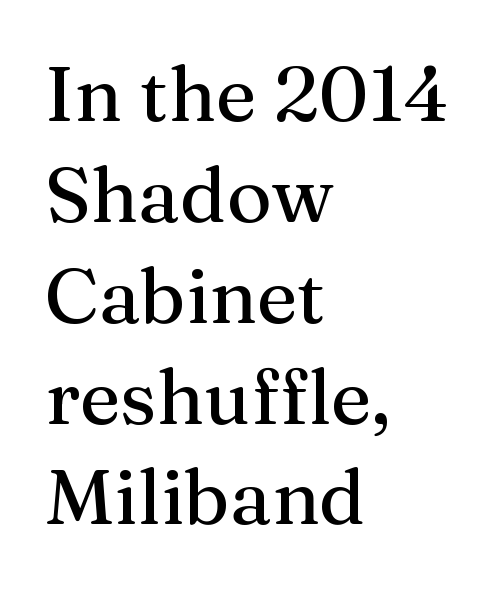
Q: Is the text italic (slanted)? A: No, it is upright.
Q: Is the typeface a serif or a sans-serif typeface? A: Serif.
Q: Is the text underlined? A: No.
Q: How is the paragraph aligned? A: Left-aligned.
Q: Is the spacing between letters normal or unusually wide? A: Normal.
Q: Is the spacing between lines tight, normal or loose? A: Normal.
Q: Width (condensed, normal, or wide)? A: Normal.
Q: Stroke contrast? A: Medium.
Q: x-height? A: Medium.
Q: Monospaced? A: No.
